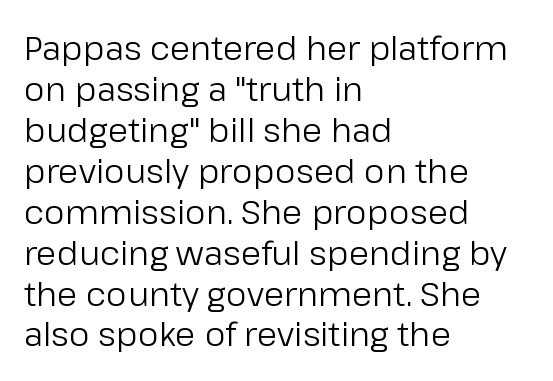
Do the characters align in a grid? No, the font is proportional. This sample uses plain, unmodified letter spacing. The lettering stays uniformly vertical, giving the passage a roman look. A bare baseline throughout the passage. Font category for this specimen: sans-serif. Ink coverage per letter is moderate at most.
